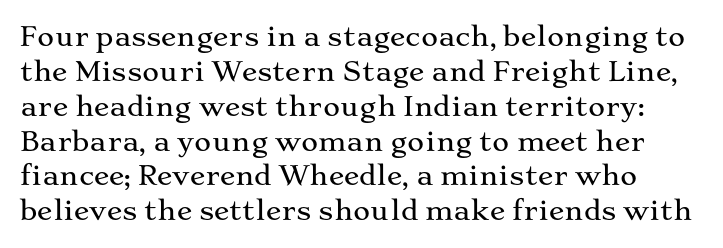
The rendering uses a moderate line-height, typical for paragraphs. The gap between lines stays unmarked. The axis of the letterforms is exactly vertical. Honestly, the letter spacing is just normal — you wouldn't notice it.
